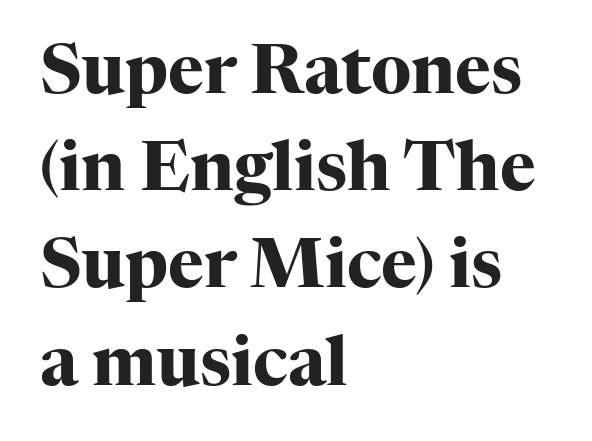
{"serif": "yes", "italic": "no", "bold": "yes", "weight": "heavy", "width": "normal", "stroke_contrast": "high", "x_height": "medium", "monospaced": "no", "underline": "no", "align": "left", "line_spacing": "normal", "line_spacing_ratio": 1.43, "letter_spacing": "normal", "letter_spacing_em": 0.0, "glyph_px": 68}
